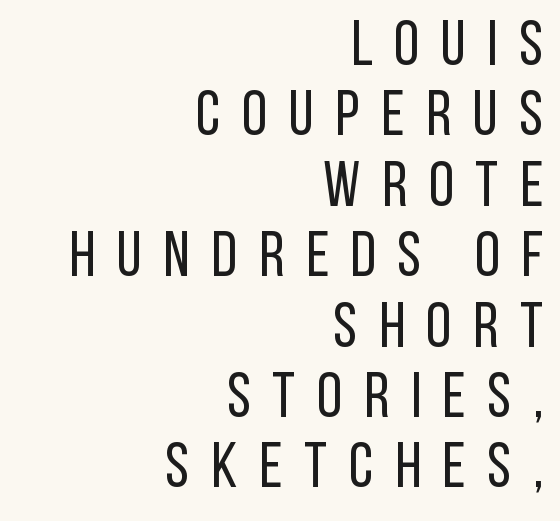
Q: Is the text bold? A: No.
Q: Is the text italic (slanted)? A: No, it is upright.
Q: Is the typeface a serif or a sans-serif typeface? A: Sans-serif.
Q: Is the text underlined? A: No.
Q: How is the paragraph aligned? A: Right-aligned.
Q: Is the spacing between letters normal or unusually wide? A: Unusually wide.
Q: Is the spacing between lines tight, normal or loose? A: Tight.
Q: Width (condensed, normal, or wide)? A: Condensed.
Q: Stroke contrast? A: Low.
Q: x-height? A: Large.
Q: Monospaced? A: No.
